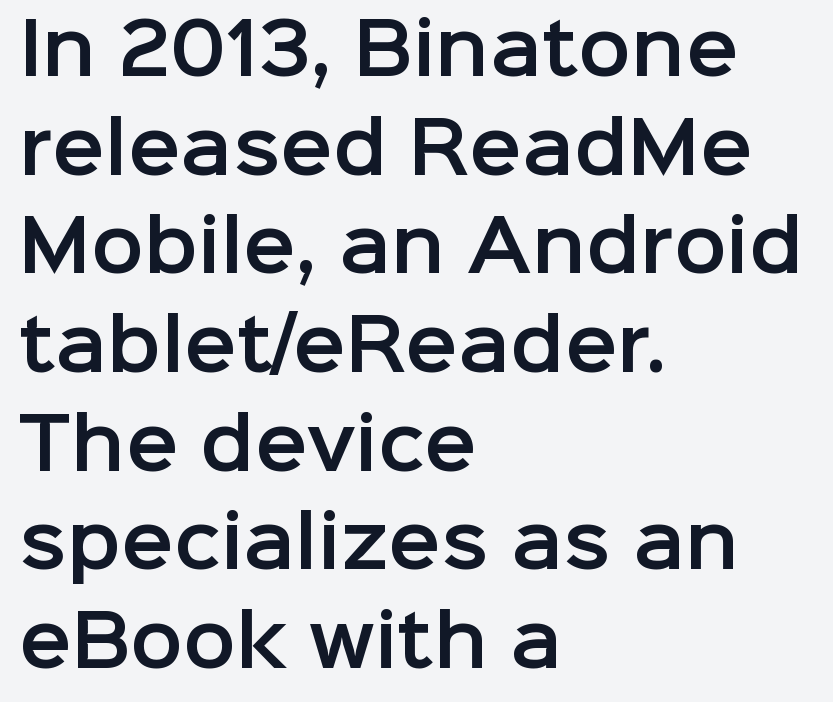
The image shows 70 px sans-serif type, upright; set left-aligned, normal line spacing (1.41x), normal letter spacing, not underlined; low stroke contrast and a medium x-height.
